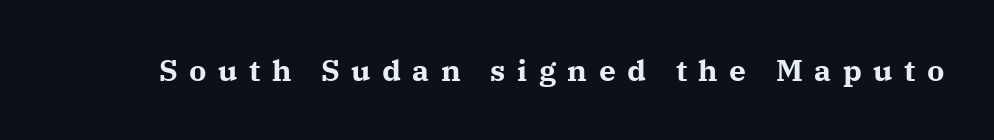
{"serif": "yes", "italic": "no", "bold": "yes", "weight": "bold", "width": "normal", "stroke_contrast": "medium", "x_height": "medium", "monospaced": "no", "underline": "no", "letter_spacing": "wide", "letter_spacing_em": 0.38, "glyph_px": 30}
